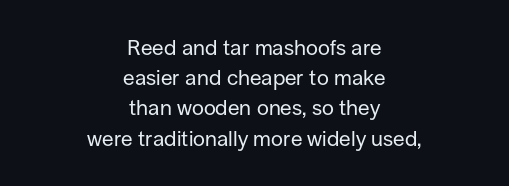
{"italic": "no", "bold": "no", "underline": "no", "align": "center", "line_spacing": "normal", "line_spacing_ratio": 1.44, "letter_spacing": "normal", "letter_spacing_em": 0.0, "glyph_px": 21}
